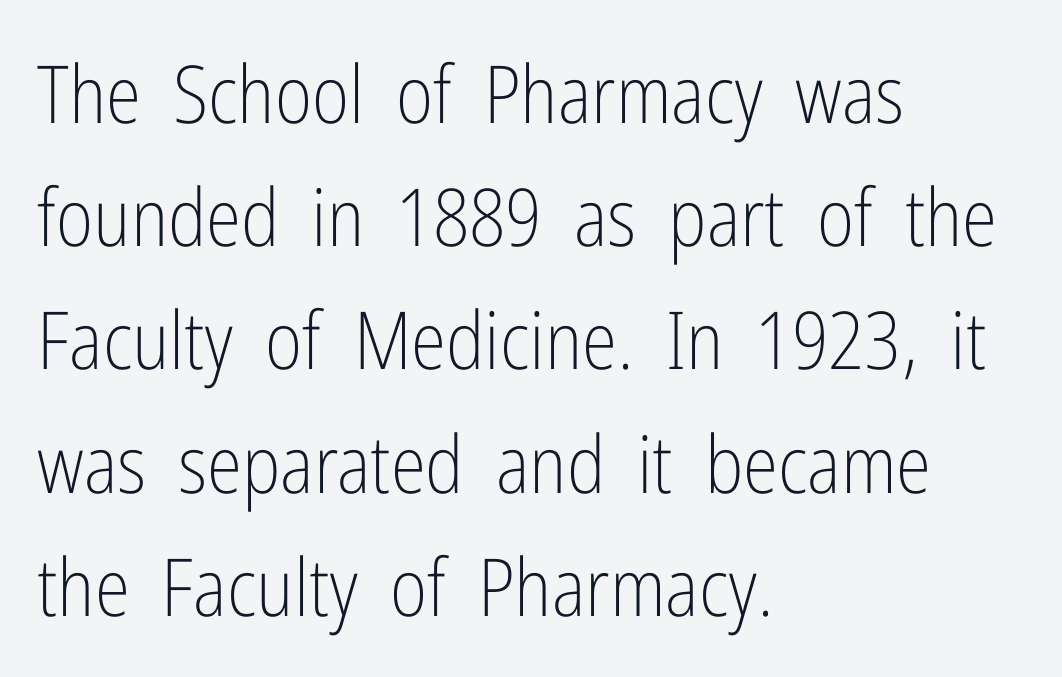
The image shows 80 px light, condensed sans-serif type, upright; set left-aligned, normal line spacing (1.54x), normal letter spacing, not underlined; low stroke contrast and a medium x-height.
